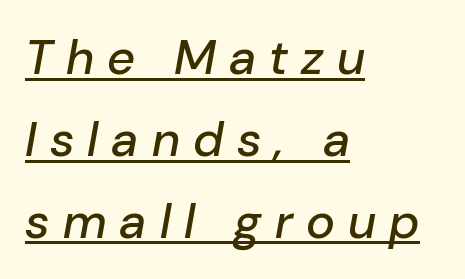
Each new line begins a customary step beneath the previous one. The typesetter has applied underlining to the passage shown. The axis of the letterforms is tilted away from vertical. The letters are spread apart with noticeably loose tracking.
